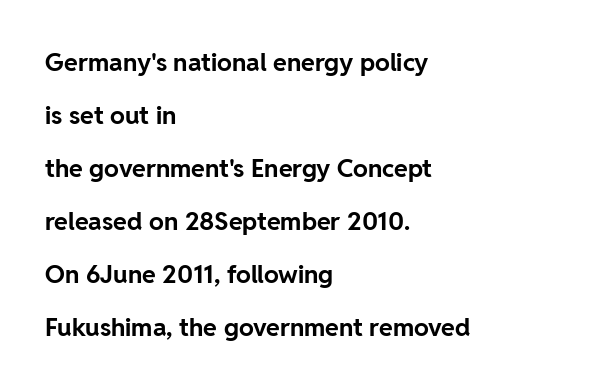
Q: Is the text bold? A: Yes.
Q: Is the text italic (slanted)? A: No, it is upright.
Q: Is the text underlined? A: No.
Q: How is the paragraph aligned? A: Left-aligned.
Q: Is the spacing between letters normal or unusually wide? A: Normal.
Q: Is the spacing between lines tight, normal or loose? A: Loose.
